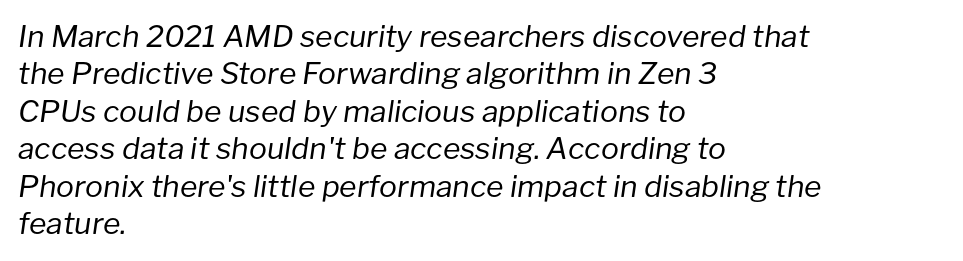
{"italic": "yes", "lean": "right", "slant_degrees": 8, "bold": "no", "weight": "regular", "width": "normal", "stroke_contrast": "low", "x_height": "medium", "monospaced": "no", "underline": "no", "align": "left", "line_spacing": "normal", "line_spacing_ratio": 1.25, "letter_spacing": "normal", "letter_spacing_em": 0.0, "glyph_px": 30}
